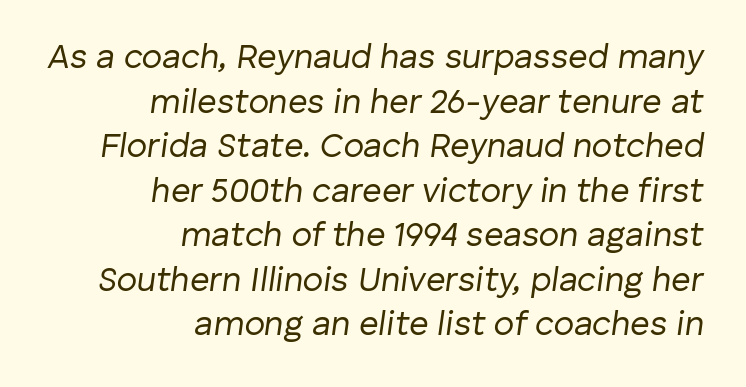
The image shows 34 px regular-weight type, italic (leaning right); set right-aligned, normal line spacing (1.31x), normal letter spacing, not underlined; low stroke contrast and a medium x-height.
